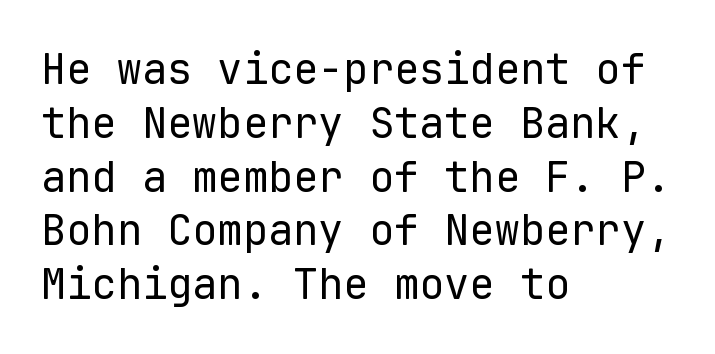
Q: Is the text bold? A: No.
Q: Is the text italic (slanted)? A: No, it is upright.
Q: Is the typeface a serif or a sans-serif typeface? A: Sans-serif.
Q: Is the text underlined? A: No.
Q: How is the paragraph aligned? A: Left-aligned.
Q: Is the spacing between letters normal or unusually wide? A: Normal.
Q: Is the spacing between lines tight, normal or loose? A: Normal.
Q: Width (condensed, normal, or wide)? A: Normal.
Q: Stroke contrast? A: Low.
Q: x-height? A: Medium.
Q: Monospaced? A: Yes.
